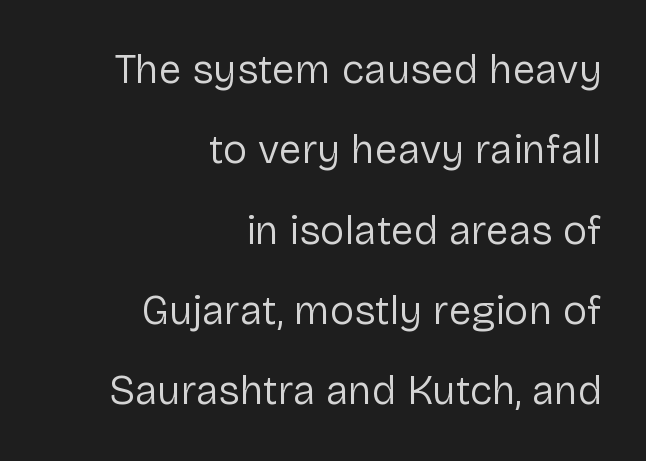
The image shows 41 px regular-weight sans-serif type, upright; set right-aligned, loose line spacing (1.96x), normal letter spacing, not underlined; low stroke contrast and a medium x-height.
